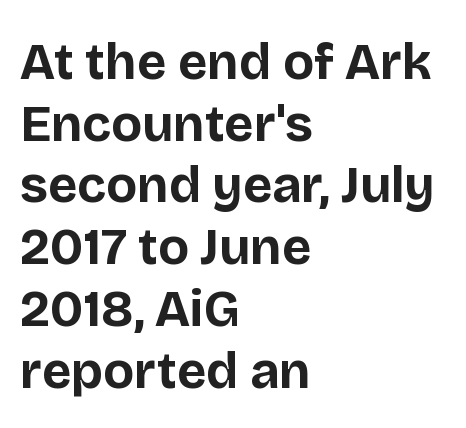
Q: Is the text bold? A: Yes.
Q: Is the text italic (slanted)? A: No, it is upright.
Q: Is the typeface a serif or a sans-serif typeface? A: Sans-serif.
Q: Is the text underlined? A: No.
Q: How is the paragraph aligned? A: Left-aligned.
Q: Is the spacing between letters normal or unusually wide? A: Normal.
Q: Width (condensed, normal, or wide)? A: Normal.
Q: Stroke contrast? A: Low.
Q: x-height? A: Large.
Q: Monospaced? A: No.
